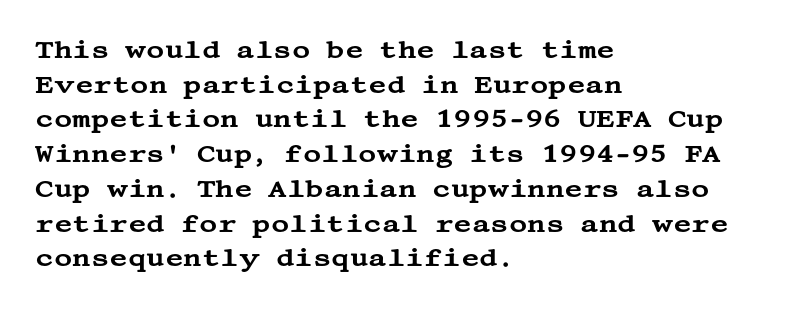
{"italic": "no", "underline": "no", "align": "left", "line_spacing": "normal", "line_spacing_ratio": 1.39, "letter_spacing": "normal", "letter_spacing_em": 0.0, "glyph_px": 25}
